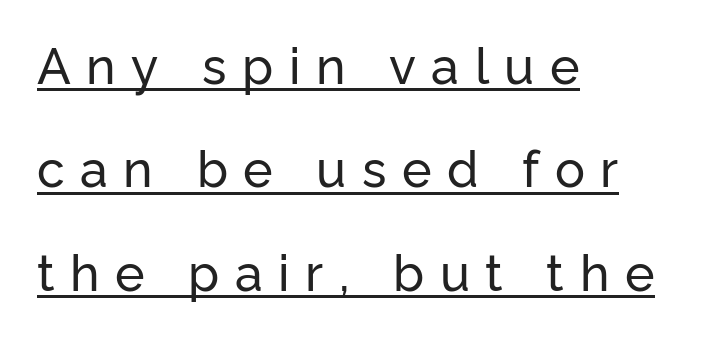
Q: Is the text italic (slanted)? A: No, it is upright.
Q: Is the typeface a serif or a sans-serif typeface? A: Sans-serif.
Q: Is the text underlined? A: Yes.
Q: How is the paragraph aligned? A: Left-aligned.
Q: Is the spacing between letters normal or unusually wide? A: Unusually wide.
Q: Is the spacing between lines tight, normal or loose? A: Loose.
Q: Width (condensed, normal, or wide)? A: Normal.
Q: Stroke contrast? A: Low.
Q: x-height? A: Medium.
Q: Monospaced? A: No.
